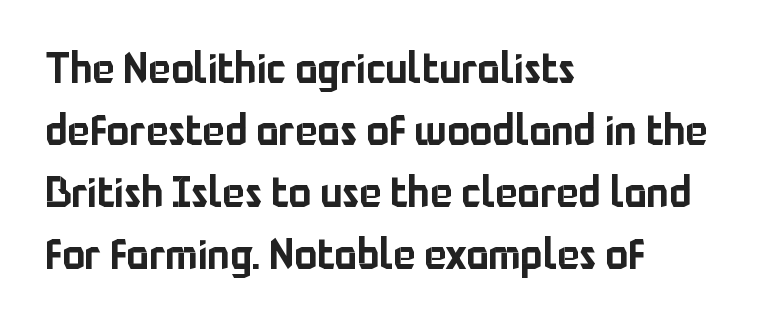
This rendering uses left alignment, leaving the right contour irregular. Does the lettering tilt? It doesn't — this is upright. The passage shown has conventional tracking throughout. Proportional: the letters do not fall into vertical columns.
